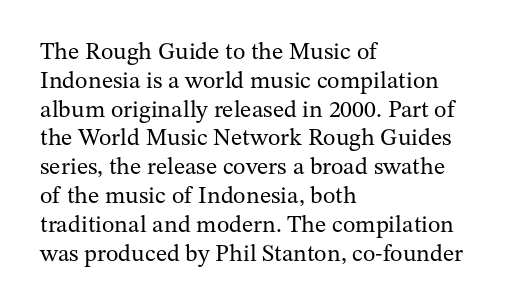
Horizontal alignment here is leftward, the default for most running prose. Is the stroke heavy? The answer is a plain regular-or-lighter. Posture: upright roman. The baseline area is clear. Between one letter and the next there's only the usual sliver of space.
